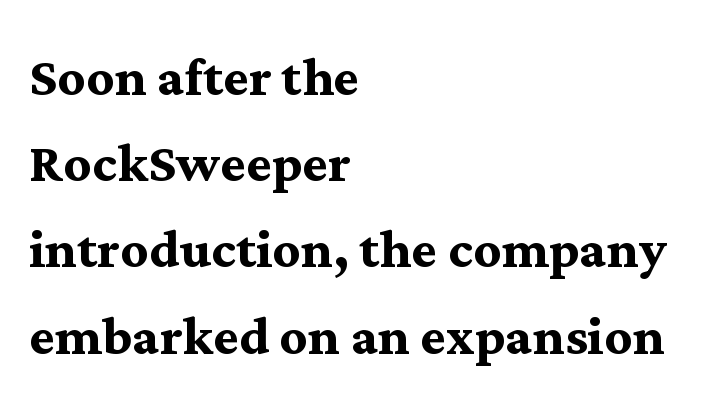
Q: Is the text bold? A: Yes.
Q: Is the text italic (slanted)? A: No, it is upright.
Q: Is the typeface a serif or a sans-serif typeface? A: Serif.
Q: Is the text underlined? A: No.
Q: How is the paragraph aligned? A: Left-aligned.
Q: Is the spacing between letters normal or unusually wide? A: Normal.
Q: Is the spacing between lines tight, normal or loose? A: Normal.
Q: Width (condensed, normal, or wide)? A: Normal.
Q: Stroke contrast? A: Medium.
Q: x-height? A: Medium.
Q: Monospaced? A: No.
